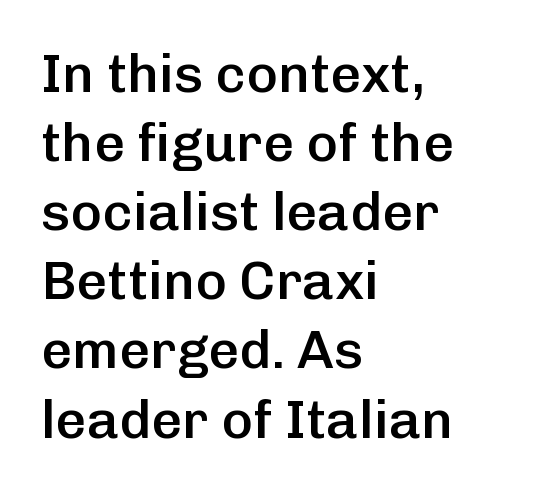
The image shows 54 px semibold sans-serif type, upright; set left-aligned, normal line spacing (1.28x), normal letter spacing, not underlined; low stroke contrast and a medium x-height.
